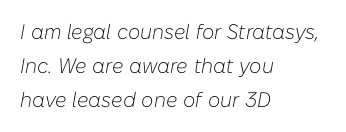
{"italic": "yes", "lean": "right", "slant_degrees": 10, "bold": "no", "underline": "no", "align": "left", "line_spacing": "normal", "line_spacing_ratio": 1.62, "letter_spacing": "normal", "letter_spacing_em": 0.0, "glyph_px": 21}
